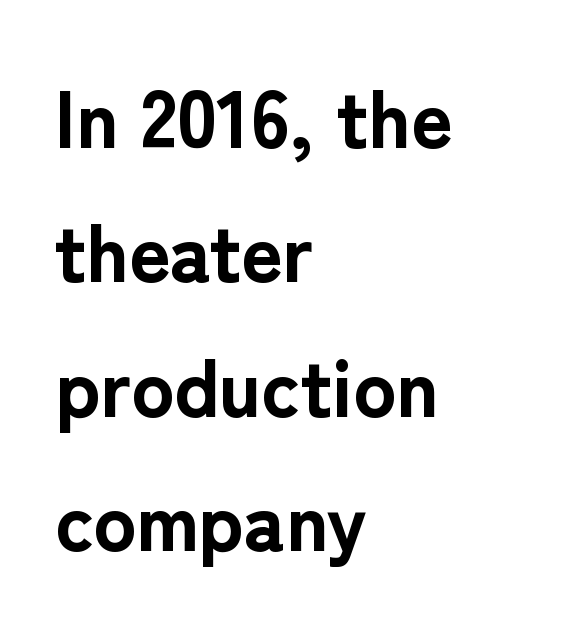
Q: Is the text bold? A: Yes.
Q: Is the text italic (slanted)? A: No, it is upright.
Q: Is the typeface a serif or a sans-serif typeface? A: Sans-serif.
Q: Is the text underlined? A: No.
Q: How is the paragraph aligned? A: Left-aligned.
Q: Is the spacing between letters normal or unusually wide? A: Normal.
Q: Is the spacing between lines tight, normal or loose? A: Normal.
Q: Width (condensed, normal, or wide)? A: Normal.
Q: Stroke contrast? A: Low.
Q: x-height? A: Medium.
Q: Monospaced? A: No.
